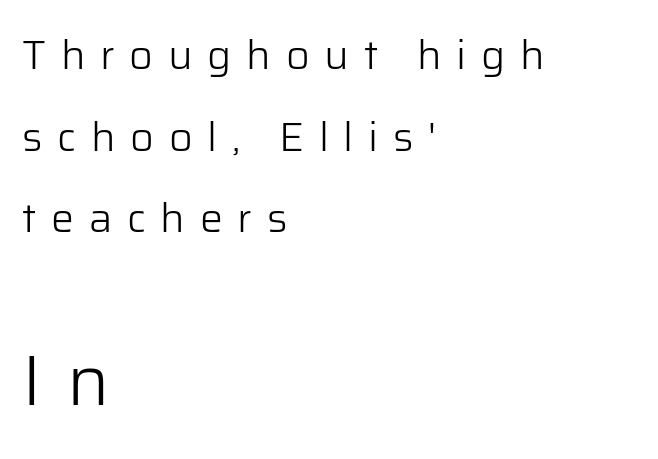
The compositor pushed each line to the left boundary. Check the space under the baseline: it is left empty. The face used here appears at its bigger size in the lower chunk. The designer went with a sans here, leaving each stem footless. Between one letter and the next there's a generous, obvious gap. No chunkiness to these letters — they're not bold.
